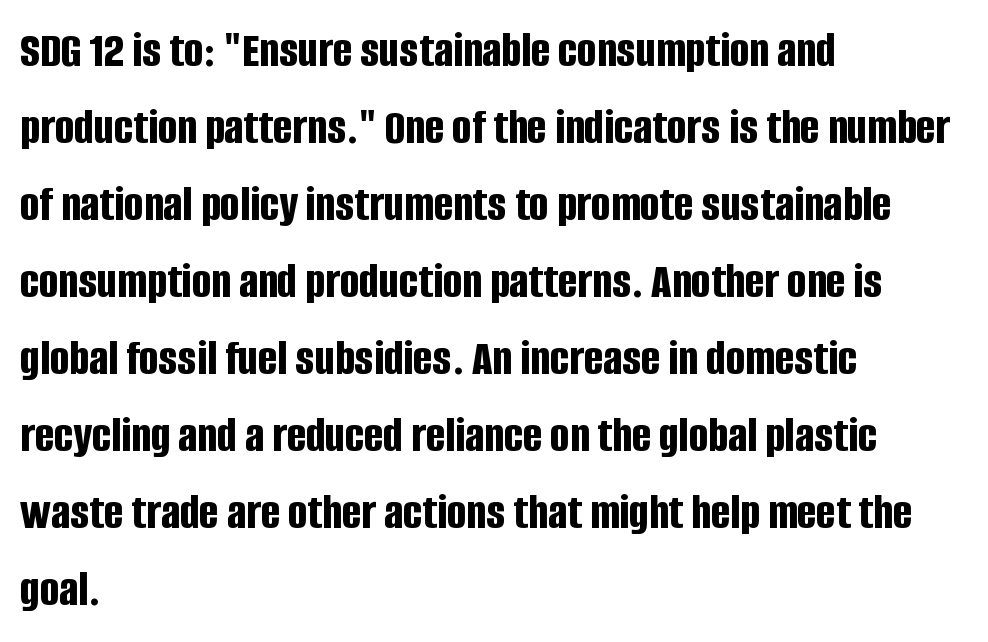
Type without underlining. Honestly, the row spacing looks completely unremarkable. Standard letterfit; no display-style spreading of the glyphs. Nope, no serifs anywhere on these letters.
